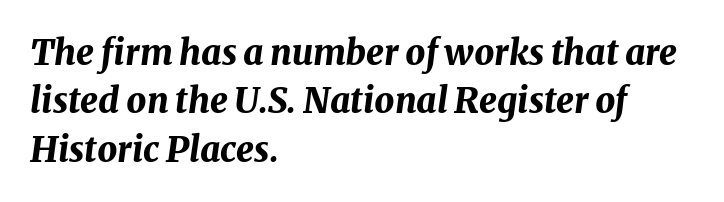
You can tell it's italic because the verticals aren't actually vertical. The letters advance in unequal steps, a hallmark of proportional type. The line texture is even and compact thanks to regular tracking. The block of text has a typical density, with ordinary space between rows. Caption: multi-line text, flush left, ragged right. How heavy is the stroke? Heavy — this is a bold.
